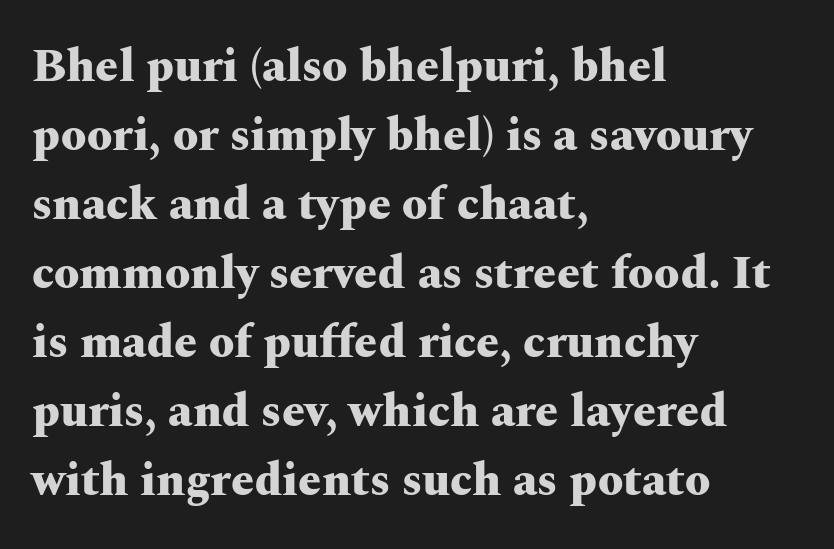
These lines are set flush left with a ragged right edge. The horizontal fit of the characters is conventional and even. Only glyphs here, with clear space below each row. A typesetter would label this face a serif. Do the letters lean? They stand straight.
